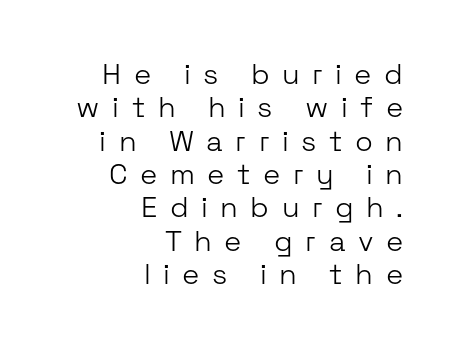
Q: Is the text bold? A: No.
Q: Is the text italic (slanted)? A: No, it is upright.
Q: Is the typeface a serif or a sans-serif typeface? A: Sans-serif.
Q: Is the text underlined? A: No.
Q: How is the paragraph aligned? A: Right-aligned.
Q: Is the spacing between letters normal or unusually wide? A: Unusually wide.
Q: Is the spacing between lines tight, normal or loose? A: Tight.
Q: Width (condensed, normal, or wide)? A: Normal.
Q: Stroke contrast? A: Low.
Q: x-height? A: Medium.
Q: Monospaced? A: No.
